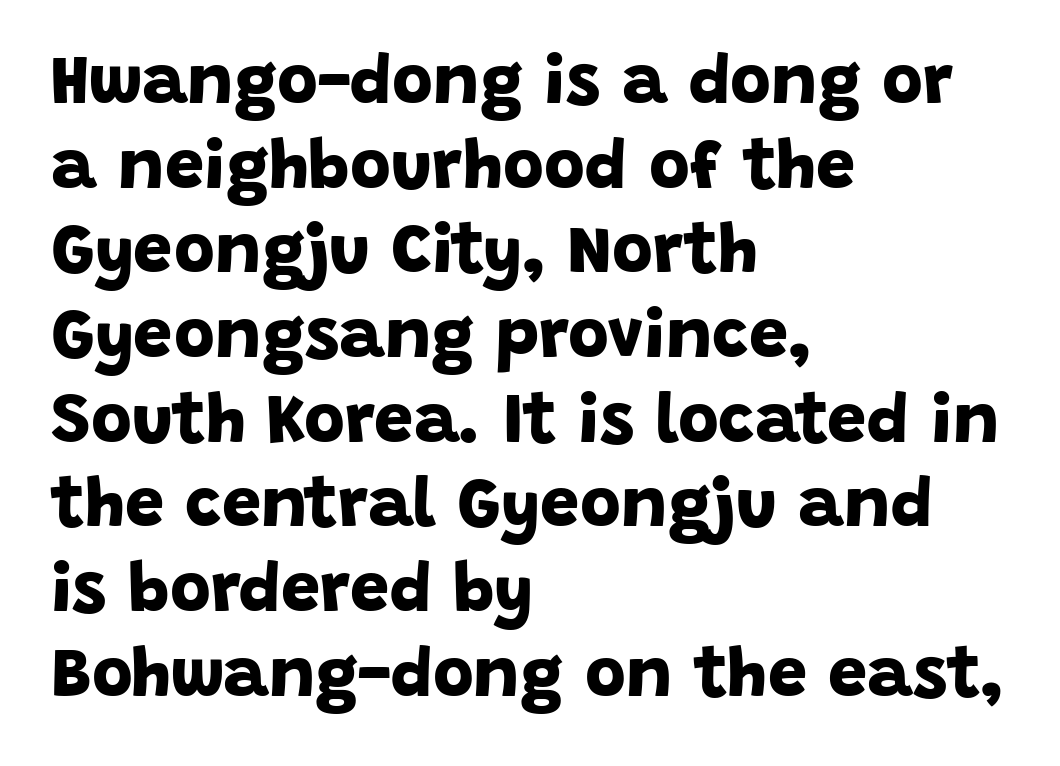
The image shows 70 px bold sans-serif type; set left-aligned, line spacing 1.21x, normal letter spacing, not underlined; low stroke contrast and a large x-height.
